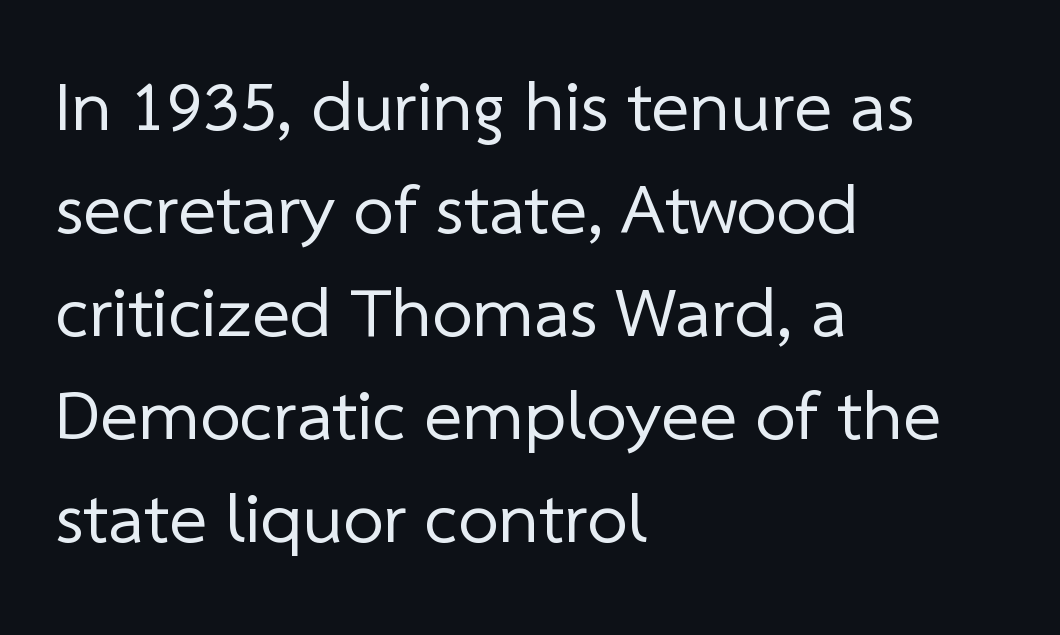
The image shows 72 px regular-weight sans-serif type; set left-aligned, normal line spacing (1.43x), normal letter spacing, not underlined; low stroke contrast and a medium x-height.
